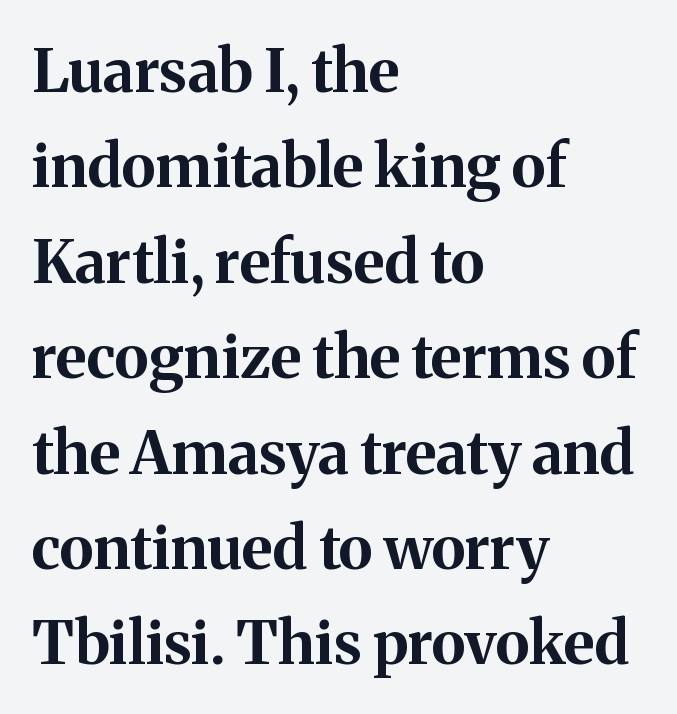
{"serif": "yes", "italic": "no", "bold": "yes", "weight": "bold", "width": "normal", "stroke_contrast": "medium", "x_height": "medium", "monospaced": "no", "underline": "no", "align": "left", "line_spacing": "normal", "line_spacing_ratio": 1.59, "letter_spacing": "normal", "letter_spacing_em": 0.0, "glyph_px": 60}
